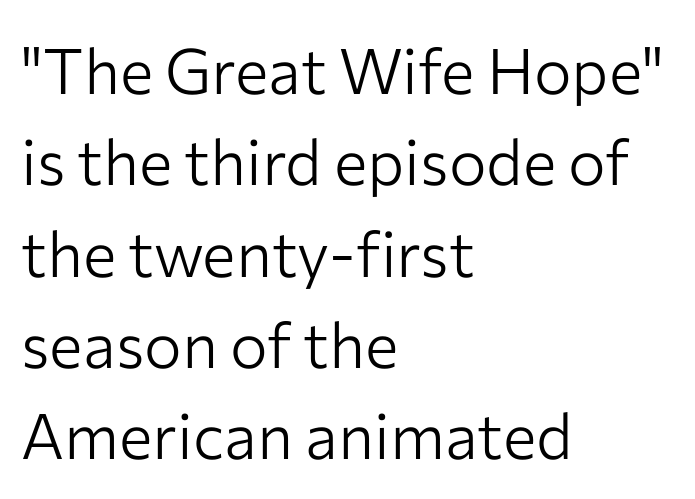
{"serif": "no", "italic": "no", "bold": "no", "weight": "light", "width": "normal", "stroke_contrast": "low", "x_height": "medium", "monospaced": "no", "underline": "no", "align": "left", "line_spacing": "normal", "line_spacing_ratio": 1.45, "letter_spacing": "normal", "letter_spacing_em": 0.0, "glyph_px": 63}
